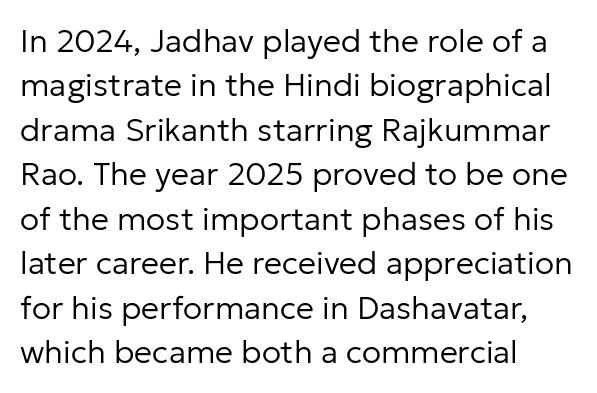
Line starts are locked; line ends wander. How are the letters spaced? Ordinarily, with no added tracking. On a weight scale, this lands at 450 or below. Upright lettering throughout. Are there feet on the stems? There aren't — it's a sans.
